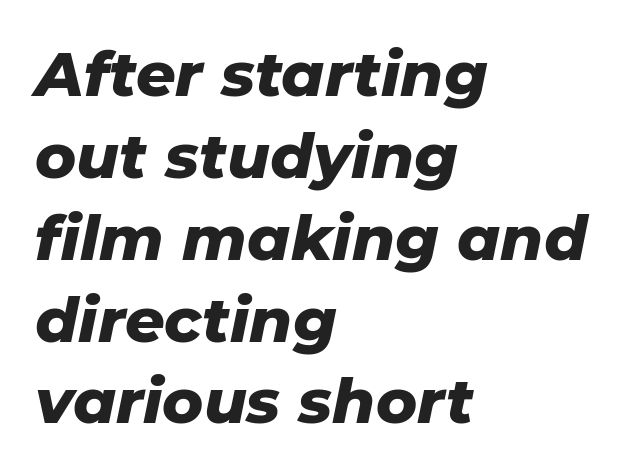
{"italic": "yes", "lean": "right", "slant_degrees": 11, "bold": "yes", "weight": "heavy", "width": "normal", "stroke_contrast": "low", "x_height": "medium", "monospaced": "no", "underline": "no", "align": "left", "line_spacing": "normal", "line_spacing_ratio": 1.32, "letter_spacing": "normal", "letter_spacing_em": 0.0, "glyph_px": 62}
